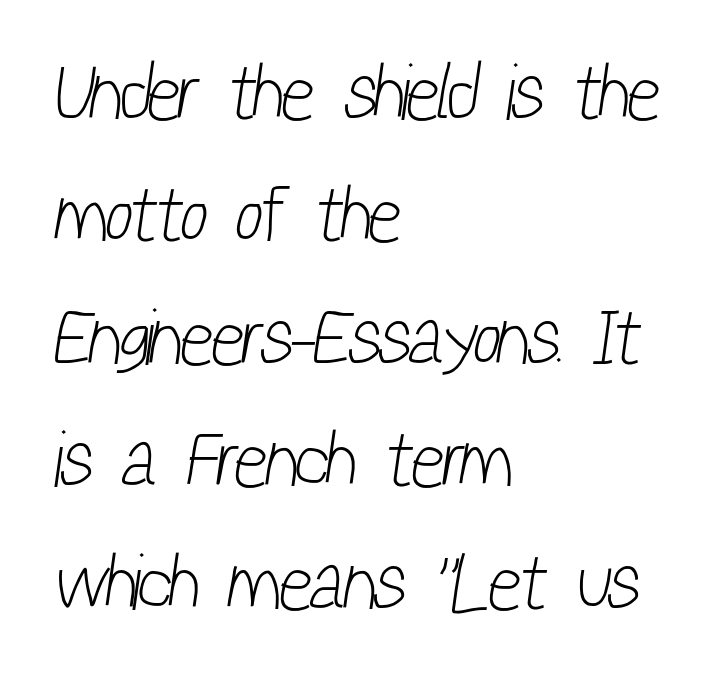
A sans-serif font was chosen for this passage. Caption: multi-line text, flush left, ragged right. The glyphs are unaccompanied by any horizontal stroke below them. Looks like regular typesetting: each glyph gets only the width it needs. Glyph-to-glyph distance matches everyday printed text.
